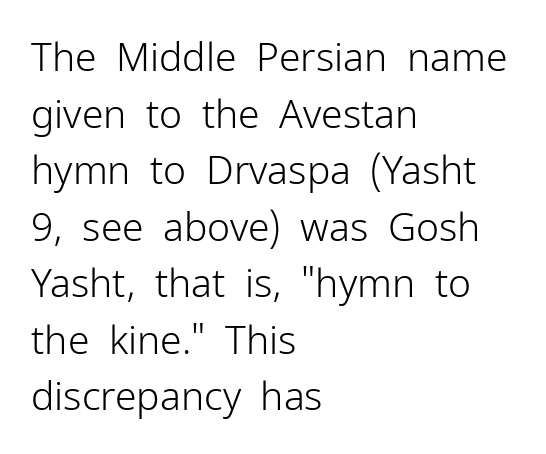
Each line starts at the same left margin while the right side varies. On a weight scale, this lands at 450 or below. A bare baseline throughout the passage. The space between consecutive lines is moderate. The line texture is even and compact thanks to regular tracking. Here the designer chose a conventional face with non-uniform glyph widths.
